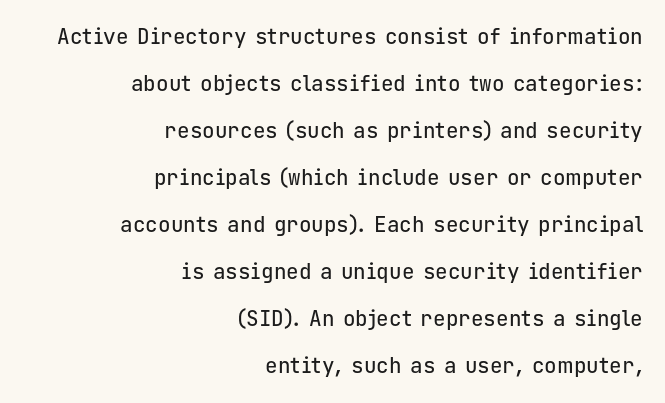
One-word summary of the alignment: right. The space directly below the letters is spotless. The face used here is rendered with its standard letterfit. In terms of posture, this sample is upright. Horizontal bands of white between lines are thick stripes.
